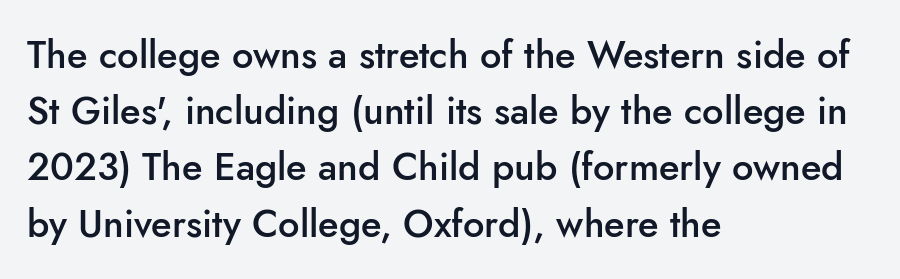
The image shows 38 px semibold sans-serif type, upright; set left-aligned, normal line spacing (1.48x), normal letter spacing, not underlined; low stroke contrast and a small x-height.
